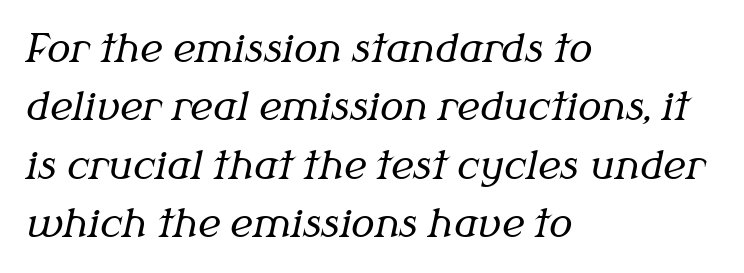
This sample is left-justified, so line endings fall wherever the words run out. Check under the words: just untouched page. The lettering tilts uniformly, giving the passage an italic look. The passage shown is typed in a proportional face where columns would drift. Honestly, the letter spacing is just normal — you wouldn't notice it.
